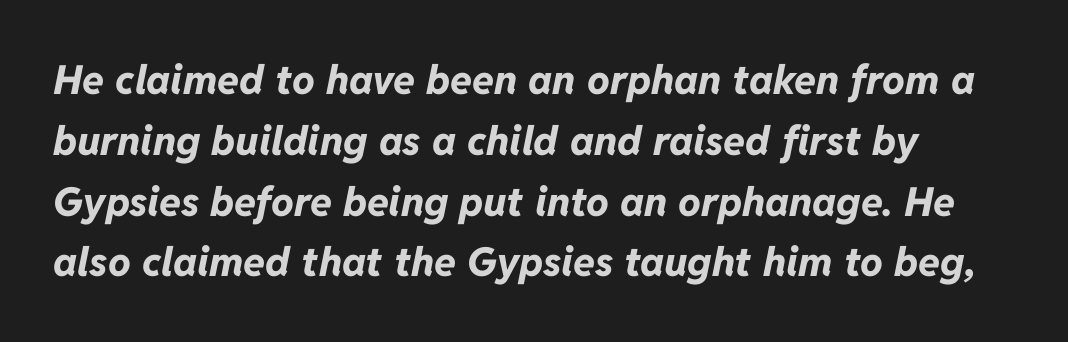
The image shows 40 px bold type, italic (leaning right); set left-aligned, normal line spacing (1.52x), normal letter spacing, not underlined; low stroke contrast and a medium x-height.
